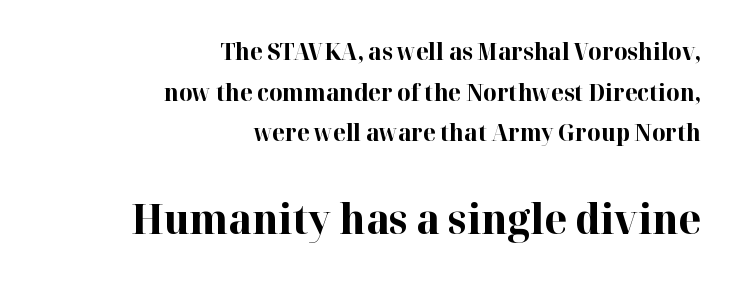
{"serif": "yes", "italic": "no", "bold": "yes", "weight": "bold", "width": "normal", "stroke_contrast": "high", "x_height": "medium", "monospaced": "no", "underline": "no", "align": "right", "line_spacing_ratio": 1.77, "letter_spacing": "normal", "letter_spacing_em": 0.0, "larger_block": "second", "size_ratio": 1.78, "glyph_px": 41}
